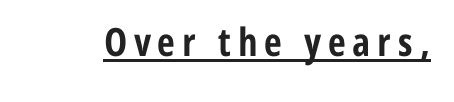
{"serif": "no", "italic": "no", "bold": "yes", "weight": "bold", "width": "condensed", "stroke_contrast": "low", "x_height": "medium", "monospaced": "no", "underline": "yes", "glyph_px": 39}
